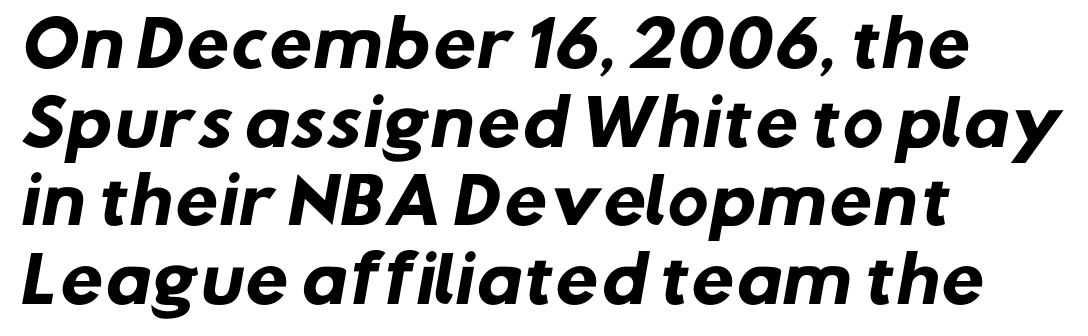
{"serif": "no", "bold": "yes", "weight": "heavy", "width": "normal", "stroke_contrast": "low", "x_height": "medium", "monospaced": "no", "underline": "no", "align": "left", "line_spacing": "normal", "line_spacing_ratio": 1.27, "letter_spacing": "normal", "letter_spacing_em": 0.0, "glyph_px": 62}
